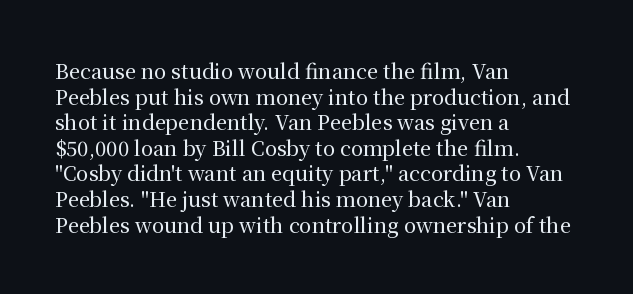
Nobody drew a line under any word here. Italic? Not at all — the glyphs are vertical. The rendering uses a moderate line-height, typical for paragraphs. You could call the tracking neutral — neither tight nor loose. This sample is left-justified, so line endings fall wherever the words run out.
